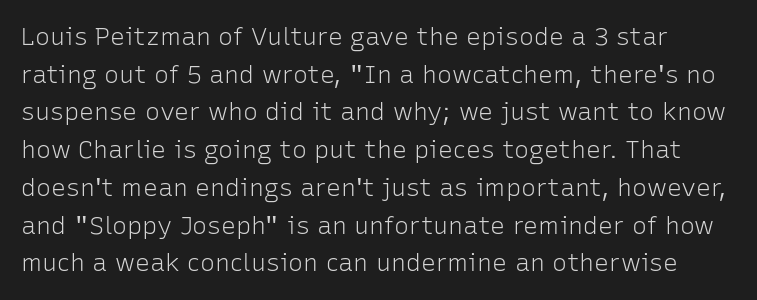
A typesetter would call this leading conventional body-copy spacing. No italicization has been applied; the sample stays upright. Characters follow at the spacing the type designer built in. Just letters on the line, the space beneath them empty. Is the type heavy? It reads as light-to-regular instead.
